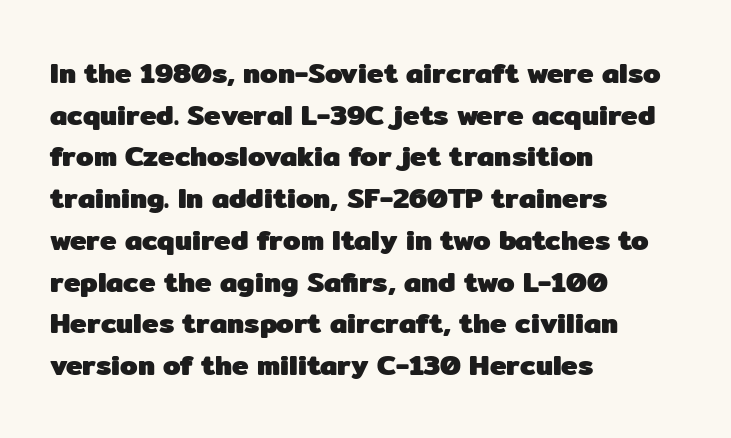
{"serif": "no", "italic": "no", "bold": "yes", "weight": "heavy", "width": "normal", "stroke_contrast": "low", "x_height": "medium", "monospaced": "no", "underline": "no", "align": "left", "line_spacing": "normal", "line_spacing_ratio": 1.49, "letter_spacing": "normal", "letter_spacing_em": 0.0, "glyph_px": 28}
